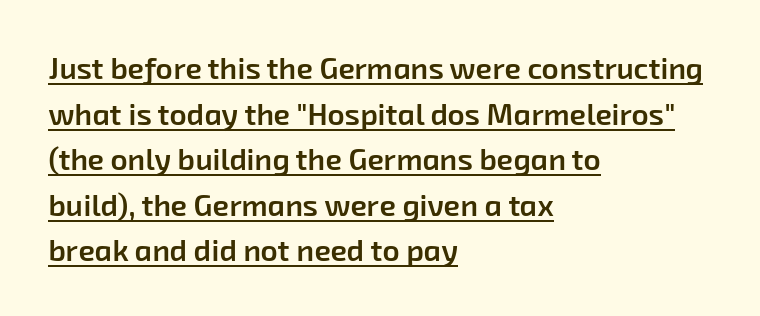
The image shows 30 px semibold sans-serif type; set left-aligned, normal line spacing (1.52x), normal letter spacing, underlined; low stroke contrast and a medium x-height.
